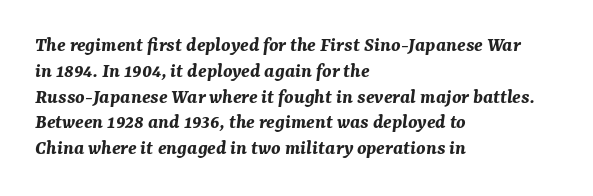
Q: Is the text bold? A: Yes.
Q: Is the text italic (slanted)? A: Yes, it leans right by about 7 degrees.
Q: Is the text underlined? A: No.
Q: How is the paragraph aligned? A: Left-aligned.
Q: Is the spacing between letters normal or unusually wide? A: Normal.
